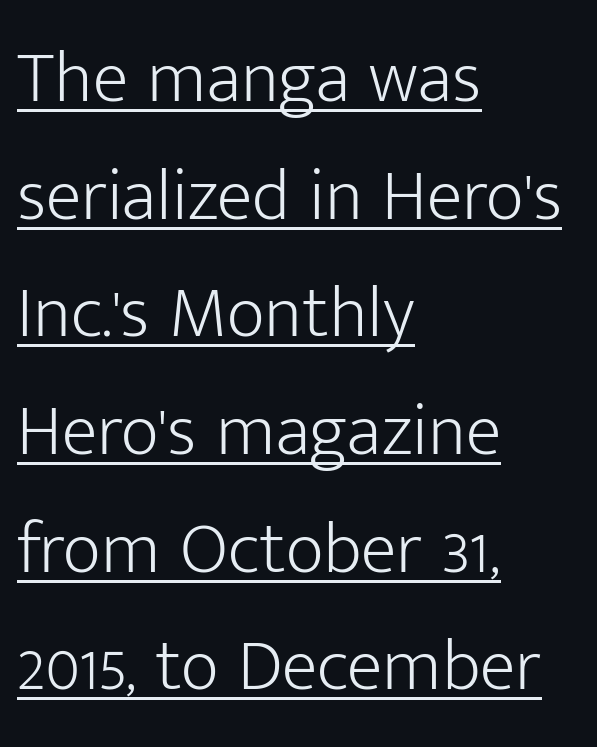
Q: Is the text bold? A: No.
Q: Is the text italic (slanted)? A: No, it is upright.
Q: Is the typeface a serif or a sans-serif typeface? A: Sans-serif.
Q: Is the text underlined? A: Yes.
Q: How is the paragraph aligned? A: Left-aligned.
Q: Is the spacing between letters normal or unusually wide? A: Normal.
Q: Is the spacing between lines tight, normal or loose? A: Normal.
Q: Width (condensed, normal, or wide)? A: Normal.
Q: Stroke contrast? A: Low.
Q: x-height? A: Medium.
Q: Monospaced? A: No.
